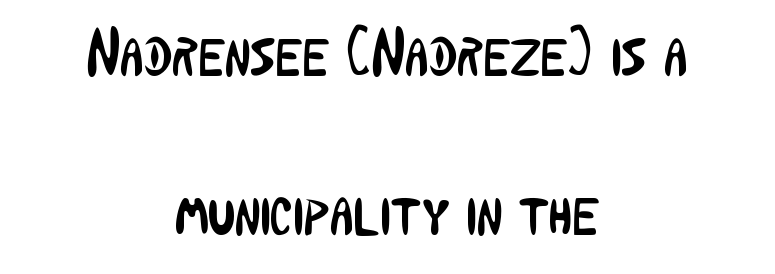
The image shows 67 px regular-weight, condensed sans-serif type, upright; set centered, loose line spacing (2.38x), normal letter spacing, not underlined; low stroke contrast and a medium x-height.
